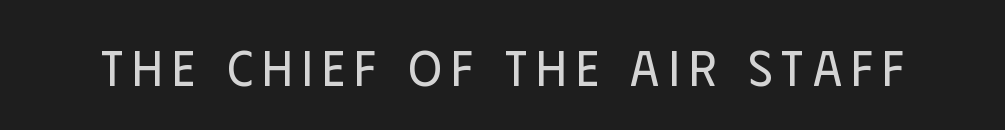
The image shows 51 px regular-weight, condensed sans-serif type, upright; set not underlined; low stroke contrast and a large x-height.
